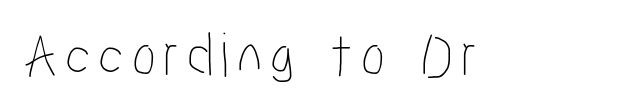
The axis of the letterforms is exactly vertical. No word sits above an underline. Note the varied advance widths — an 'i' is clearly narrower than an 'm'.
